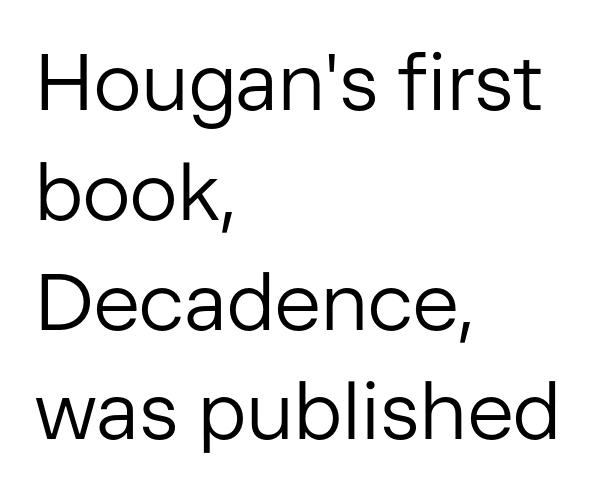
Does the copy run flush right? No — it runs flush left. Looks like regular typesetting: each glyph gets only the width it needs. Italic: no, the glyphs are upright roman. Nobody drew a line under any word here.
